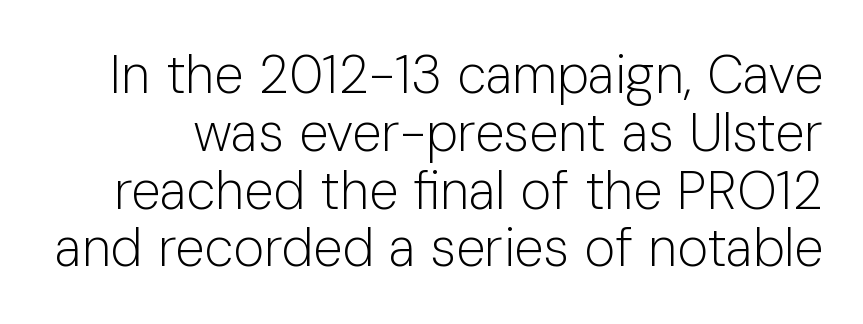
The image shows 53 px light sans-serif type, upright; set tight line spacing (1.09x), normal letter spacing, not underlined; low stroke contrast and a medium x-height.
